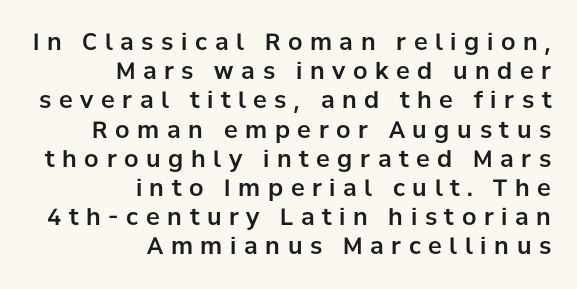
{"italic": "no", "underline": "no", "align": "right", "line_spacing": "normal", "line_spacing_ratio": 1.27, "letter_spacing": "wide", "letter_spacing_em": 0.33, "glyph_px": 23}
